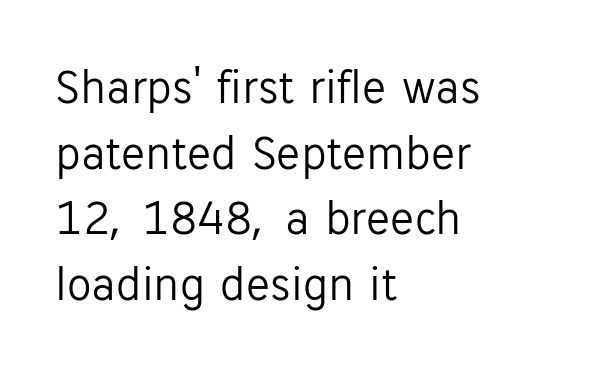
The image shows 49 px light sans-serif type, upright; set left-aligned, normal line spacing (1.34x), normal letter spacing, not underlined; low stroke contrast and a medium x-height.
